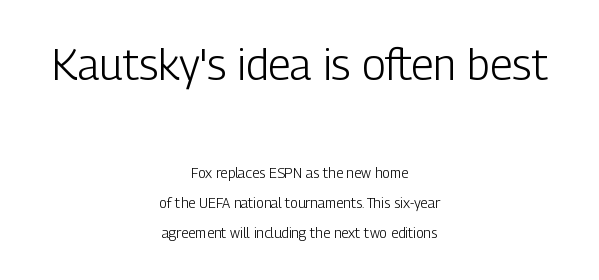
The paragraph shown floats in the horizontal middle. You could call the tracking neutral — neither tight nor loose. Classification — sans serif. Vertical stems look standard width or narrower in stroke. Top chunk: large. Bottom chunk: small. A typesetter would call this proportional, since set widths differ per character.
